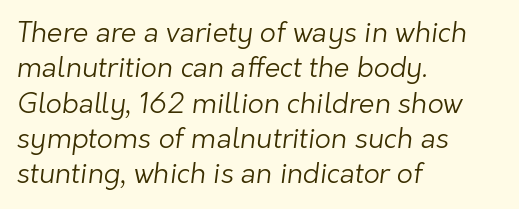
Q: Is the text bold? A: No.
Q: Is the typeface a serif or a sans-serif typeface? A: Sans-serif.
Q: Is the text underlined? A: No.
Q: How is the paragraph aligned? A: Left-aligned.
Q: Is the spacing between letters normal or unusually wide? A: Normal.
Q: Is the spacing between lines tight, normal or loose? A: Normal.
Q: Width (condensed, normal, or wide)? A: Normal.
Q: Stroke contrast? A: Low.
Q: x-height? A: Medium.
Q: Monospaced? A: No.
